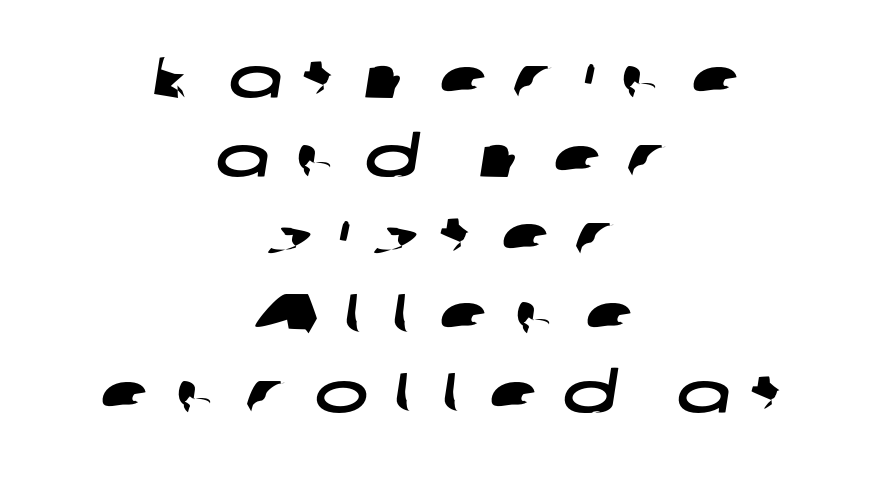
Loose tracking; the words dissolve into strings of separated letters. A bare baseline throughout the passage. Regarding leading, the lines here are spaced in the standard way. The passage is arranged like a title page — every line centered. Proportional: the letters do not fall into vertical columns. Stroke terminals: plain, sans-serif.
